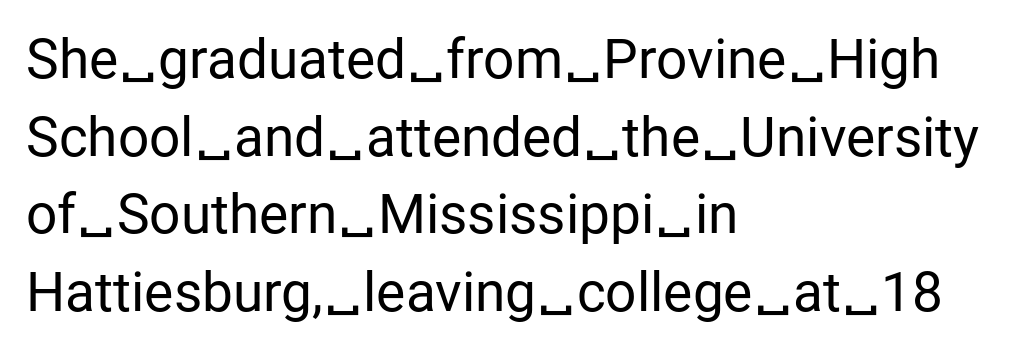
{"serif": "no", "italic": "no", "bold": "no", "weight": "regular", "width": "normal", "stroke_contrast": "low", "x_height": "medium", "monospaced": "no", "underline": "no", "align": "left", "line_spacing": "normal", "line_spacing_ratio": 1.41, "letter_spacing": "normal", "letter_spacing_em": 0.0, "glyph_px": 55}
